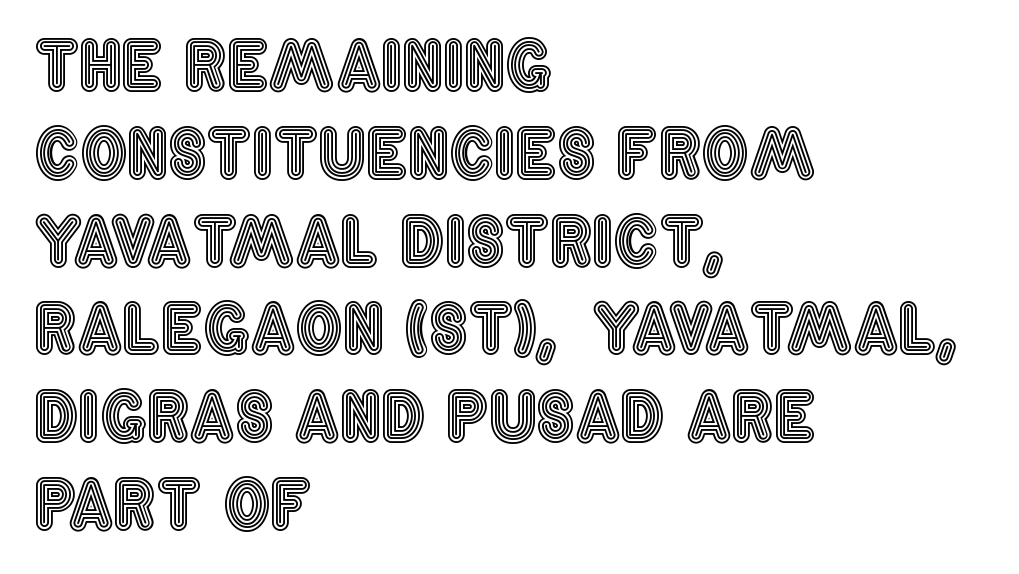
Words appear dense and cohesive because spacing is normal. The gap between lines stays unmarked. Designer's note — italics off, roman on. These lines are rendered in a variable-pitch font.
